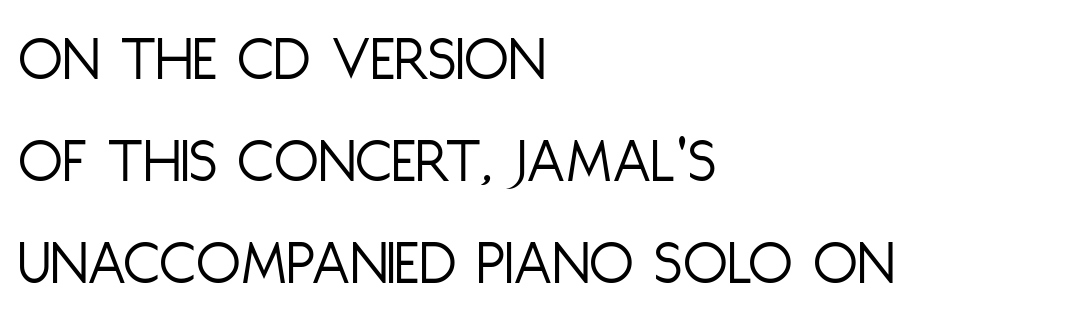
{"serif": "no", "italic": "no", "bold": "no", "weight": "light", "width": "condensed", "stroke_contrast": "low", "x_height": "large", "monospaced": "no", "underline": "no", "align": "left", "line_spacing": "normal", "line_spacing_ratio": 1.57, "letter_spacing": "normal", "letter_spacing_em": 0.0, "glyph_px": 65}
